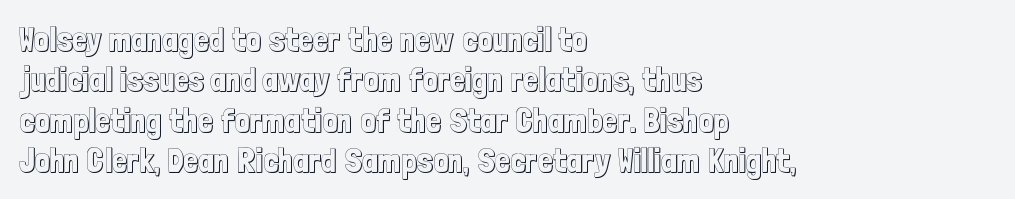
Q: Is the text italic (slanted)? A: No, it is upright.
Q: Is the text underlined? A: No.
Q: How is the paragraph aligned? A: Left-aligned.
Q: Is the spacing between letters normal or unusually wide? A: Normal.
Q: Width (condensed, normal, or wide)? A: Condensed.
Q: x-height? A: Medium.
Q: Monospaced? A: No.
